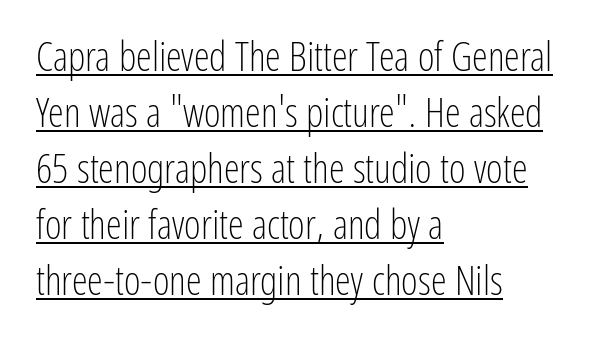
The font family rendered here belongs to the sans-serif group. The strokes carry an ordinary text weight at most. Each letter keeps its own natural width here, so spacing adapts to shape. These characters rest on top of a visible drawn line. Tracking here is standard; glyphs follow each other at the usual distance. Leftover space on each line is placed entirely after the last word.
